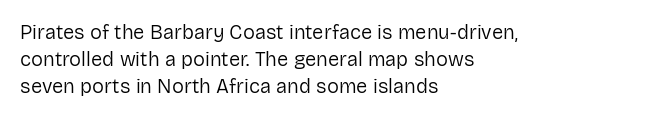
Q: Is the text bold? A: No.
Q: Is the text italic (slanted)? A: No, it is upright.
Q: Is the text underlined? A: No.
Q: How is the paragraph aligned? A: Left-aligned.
Q: Is the spacing between letters normal or unusually wide? A: Normal.
Q: Is the spacing between lines tight, normal or loose? A: Normal.
